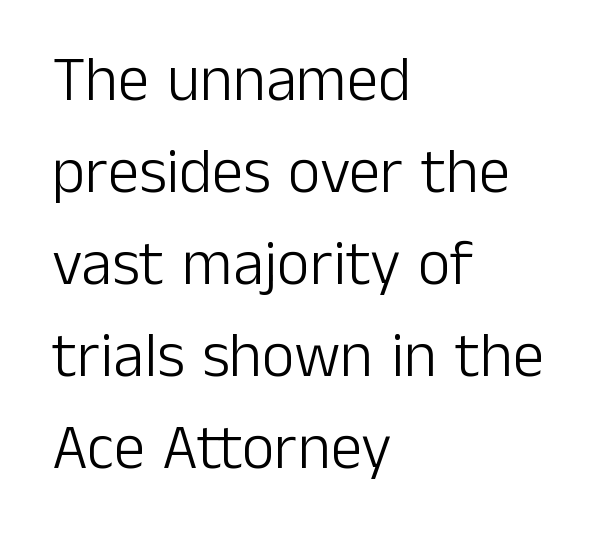
Q: Is the text bold? A: No.
Q: Is the text italic (slanted)? A: No, it is upright.
Q: Is the typeface a serif or a sans-serif typeface? A: Sans-serif.
Q: Is the text underlined? A: No.
Q: How is the paragraph aligned? A: Left-aligned.
Q: Is the spacing between letters normal or unusually wide? A: Normal.
Q: Is the spacing between lines tight, normal or loose? A: Normal.
Q: Width (condensed, normal, or wide)? A: Normal.
Q: Stroke contrast? A: Low.
Q: x-height? A: Medium.
Q: Monospaced? A: No.
